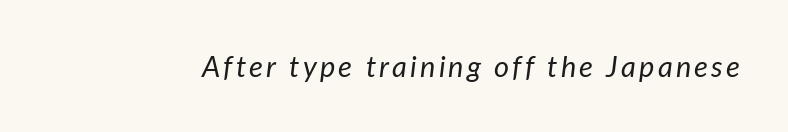
The rendering applies a slant to the glyphs. The passage shown is not bold in any degree. These lines are rendered in a variable-pitch font. Check the space under the baseline: it is left empty.
